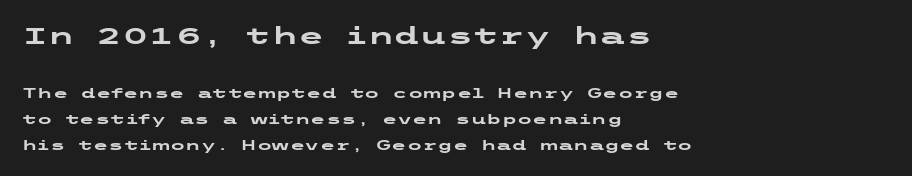
The letters stand upright; this is a roman face. The area under the type is left untouched. Look at the glyph heights: the upper group is clearly the bigger setting. Tracking value appears to be zero — textbook default spacing. The rendering uses a bold face; every stroke is thick and dark.
